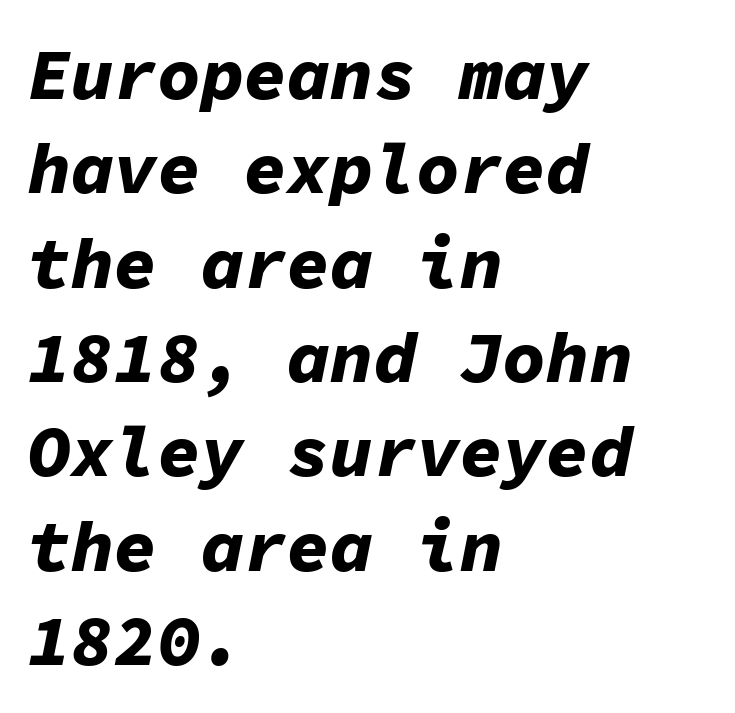
The image shows 72 px bold type, italic (leaning right), monospaced; set left-aligned, normal line spacing (1.31x), normal letter spacing, not underlined; low stroke contrast and a medium x-height.
